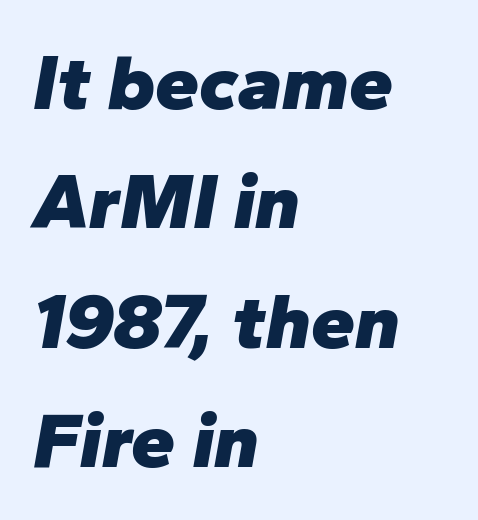
All the whitespace from short lines collects on the right. The rows are spaced the way most documents space them. Clear beneath every line of the passage. Would a proofreader flag this as italicized? Yes.
